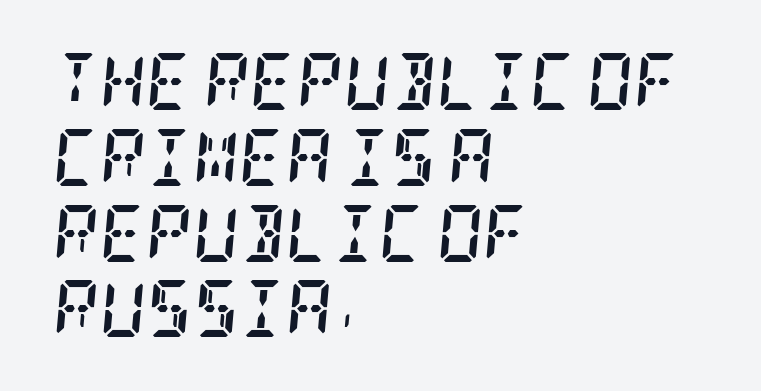
Q: Is the text bold? A: Yes.
Q: Is the text italic (slanted)? A: Yes, it leans right by about 5 degrees.
Q: Is the typeface a serif or a sans-serif typeface? A: Serif.
Q: Is the text underlined? A: No.
Q: How is the paragraph aligned? A: Left-aligned.
Q: Is the spacing between letters normal or unusually wide? A: Normal.
Q: Is the spacing between lines tight, normal or loose? A: Normal.
Q: Width (condensed, normal, or wide)? A: Condensed.
Q: Stroke contrast? A: Low.
Q: x-height? A: Large.
